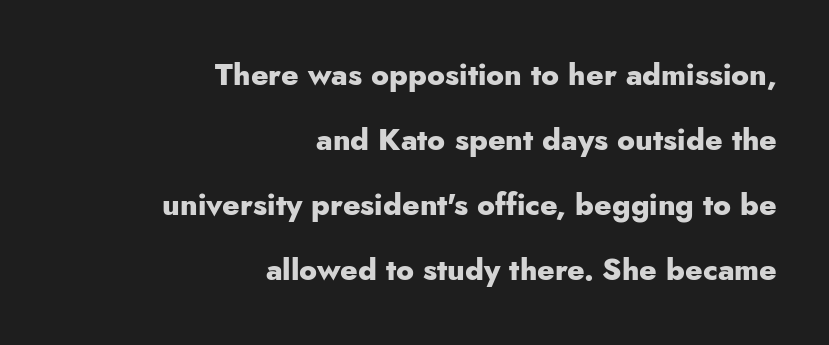
{"serif": "no", "italic": "no", "bold": "yes", "weight": "heavy", "width": "normal", "stroke_contrast": "low", "x_height": "small", "monospaced": "no", "underline": "no", "align": "right", "line_spacing": "loose", "line_spacing_ratio": 2.17, "letter_spacing": "normal", "letter_spacing_em": 0.0, "glyph_px": 30}
